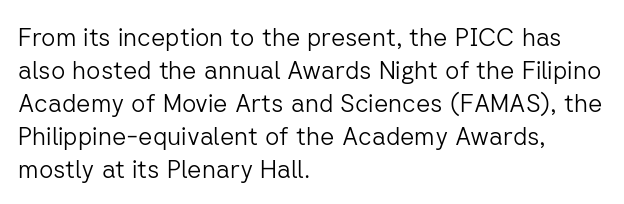
Q: Is the text bold? A: No.
Q: Is the text italic (slanted)? A: No, it is upright.
Q: Is the text underlined? A: No.
Q: How is the paragraph aligned? A: Left-aligned.
Q: Is the spacing between letters normal or unusually wide? A: Normal.
Q: Is the spacing between lines tight, normal or loose? A: Normal.
